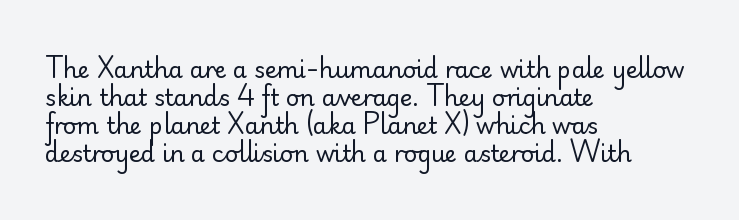
{"italic": "no", "bold": "no", "underline": "no", "align": "left", "line_spacing_ratio": 1.22, "letter_spacing": "normal", "letter_spacing_em": 0.0, "glyph_px": 23}
